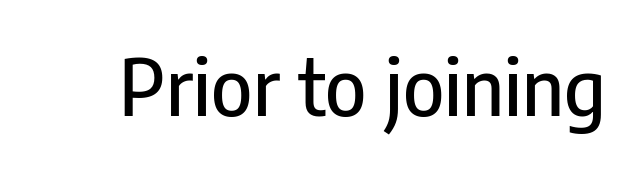
These lines are rendered in a variable-pitch font. These lines keep a tight, regular rhythm from letter to letter. Typographically, this falls in the sans-serif category. This is roman type, the default non-slanted kind. Plain, unruled lines of type.
